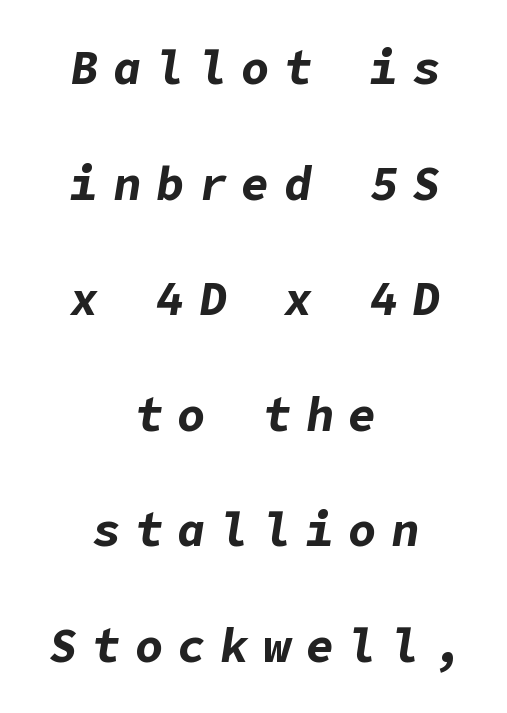
{"italic": "yes", "lean": "right", "slant_degrees": 9, "bold": "yes", "weight": "bold", "width": "normal", "stroke_contrast": "low", "x_height": "medium", "underline": "no", "align": "center", "line_spacing": "loose", "line_spacing_ratio": 2.46, "letter_spacing": "wide", "letter_spacing_em": 0.31, "glyph_px": 47}
